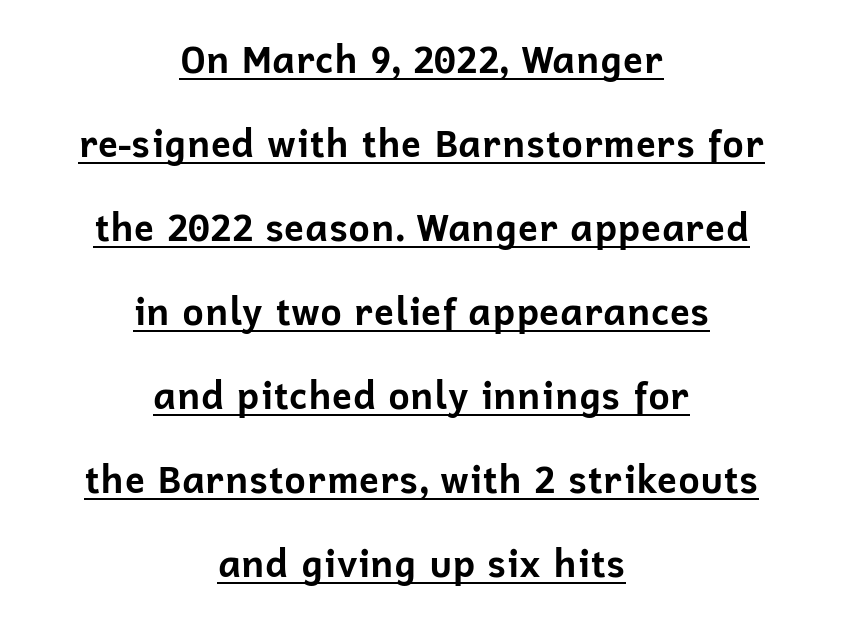
The image shows 37 px bold sans-serif type, upright; set centered, loose line spacing (2.27x), normal letter spacing, underlined; low stroke contrast and a medium x-height.
